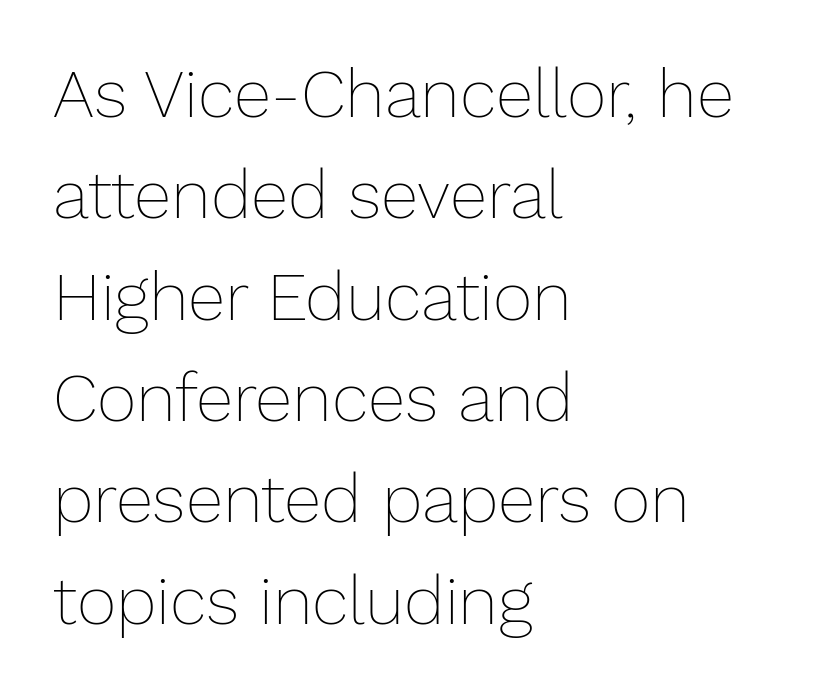
The image shows 68 px thin type, upright; set left-aligned, normal line spacing (1.49x), normal letter spacing, not underlined; low stroke contrast and a medium x-height.
